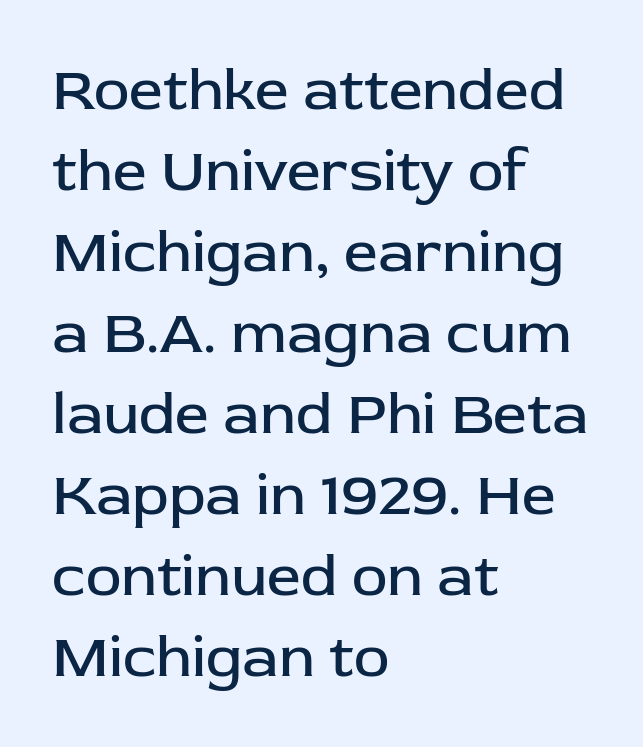
Each letter's strokes conclude bluntly, with no projecting serifs. Think standard paragraph weight, or any step lighter than that. Nobody drew a line under any word here. Standard letterfit; no display-style spreading of the glyphs. The rendering anchors every line to the left-hand side. This sample uses an upright cut, with every glyph sitting square on the baseline.
